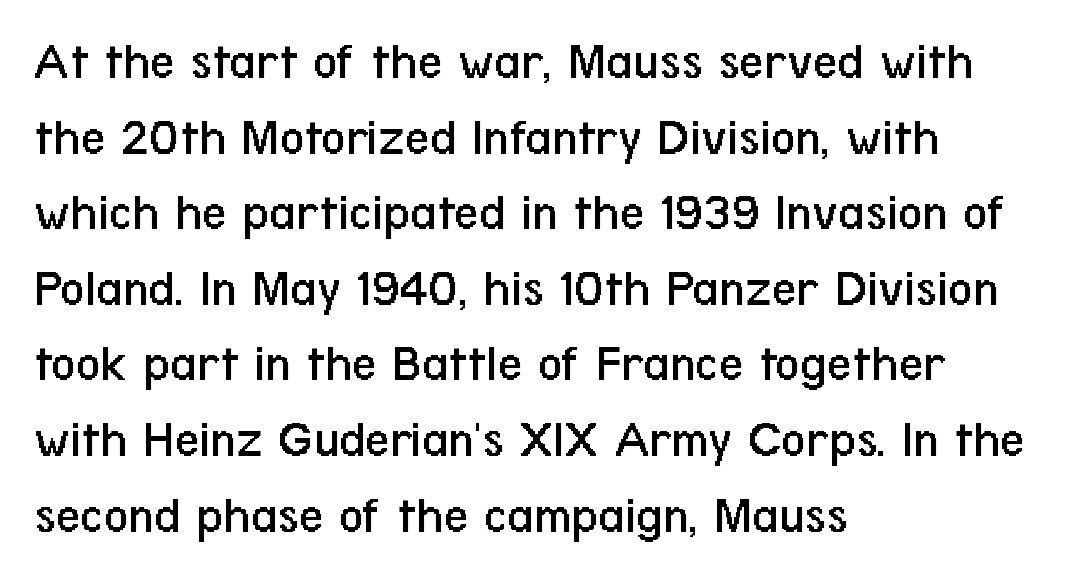
{"serif": "no", "italic": "no", "bold": "no", "weight": "regular", "width": "condensed", "stroke_contrast": "low", "x_height": "medium", "monospaced": "no", "underline": "no", "align": "left", "line_spacing": "normal", "line_spacing_ratio": 1.4, "letter_spacing": "normal", "letter_spacing_em": 0.0, "glyph_px": 54}
